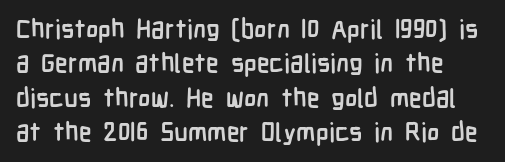
The strokes are fattened all the way to bold. Lines of text with bare space underneath. In terms of posture, this sample is upright. The gaps between neighbouring characters are ordinary and unremarkable.
